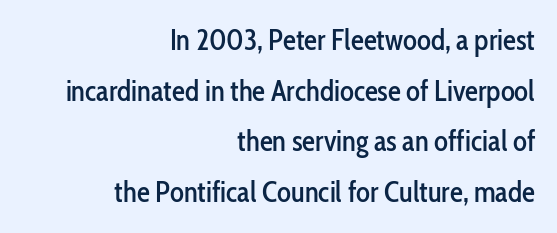
The image shows 29 px condensed sans-serif type, upright; set right-aligned, line spacing 1.75x, normal letter spacing, not underlined; low stroke contrast and a medium x-height.
